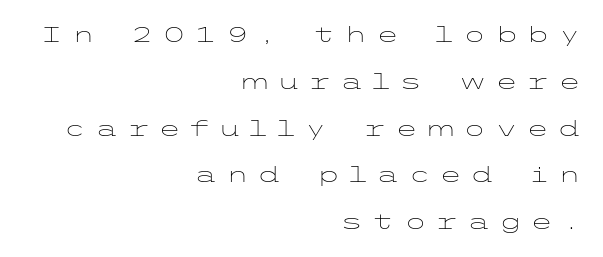
Q: Is the text bold? A: No.
Q: Is the text italic (slanted)? A: No, it is upright.
Q: Is the text underlined? A: No.
Q: How is the paragraph aligned? A: Right-aligned.
Q: Is the spacing between letters normal or unusually wide? A: Unusually wide.
Q: Is the spacing between lines tight, normal or loose? A: Loose.
